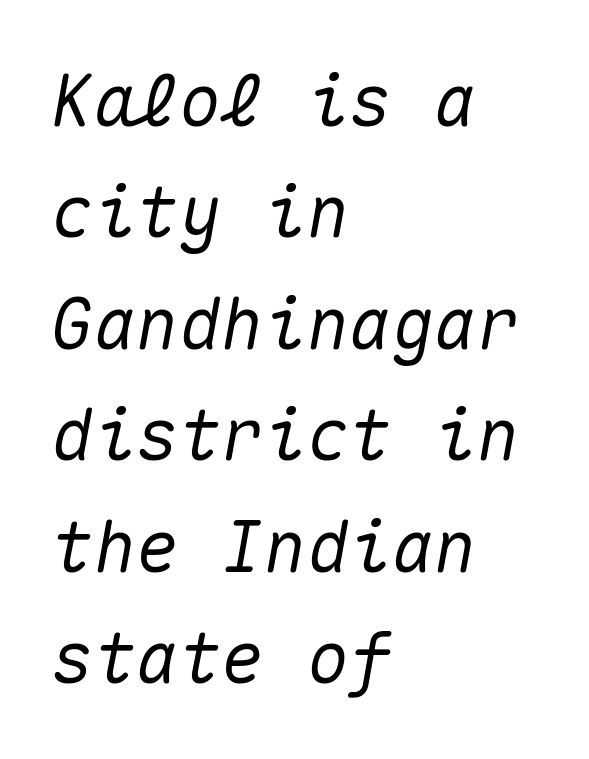
{"italic": "yes", "lean": "right", "slant_degrees": 10, "width": "normal", "stroke_contrast": "medium", "x_height": "medium", "monospaced": "yes", "underline": "no", "align": "left", "line_spacing": "normal", "line_spacing_ratio": 1.57, "letter_spacing": "normal", "letter_spacing_em": 0.0, "glyph_px": 71}
